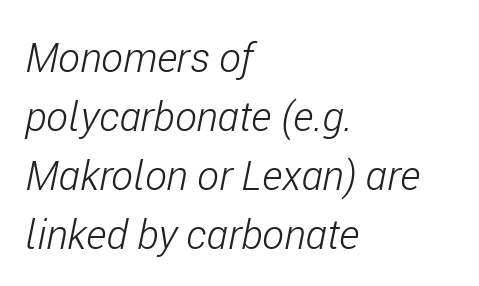
Honestly, the row spacing looks completely unremarkable. Character widths vary here, with narrow letters taking less room than wide ones. Has an underline been added? It has not. Italic: yes, the glyphs are oblique. Leftover space on each line is placed entirely after the last word. The rendering keeps characters at their native spacing.
